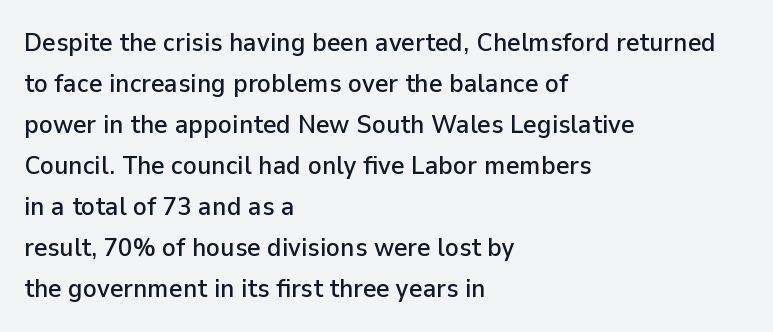
Q: Is the text italic (slanted)? A: No, it is upright.
Q: Is the text underlined? A: No.
Q: How is the paragraph aligned? A: Left-aligned.
Q: Is the spacing between letters normal or unusually wide? A: Normal.
Q: Is the spacing between lines tight, normal or loose? A: Normal.
